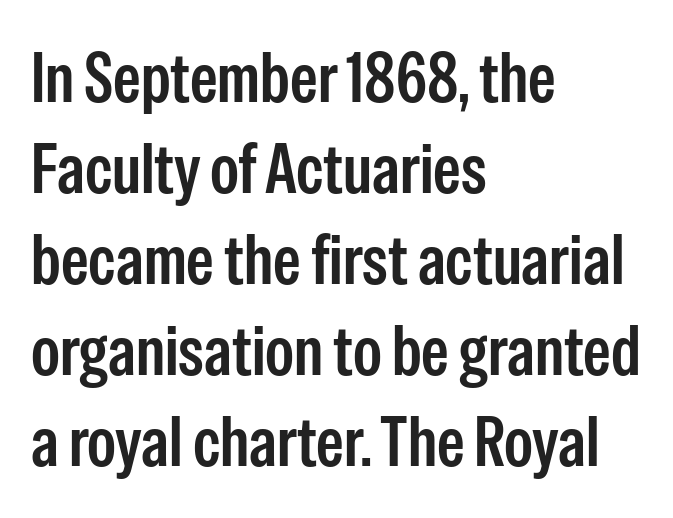
Is there any slant? The stems are plumb. Note: no serifs on the glyphs. Each new line begins a customary step beneath the previous one. The letters are semibold — heavier than regular but short of a full bold. Each line starts at the same left margin while the right side varies.
